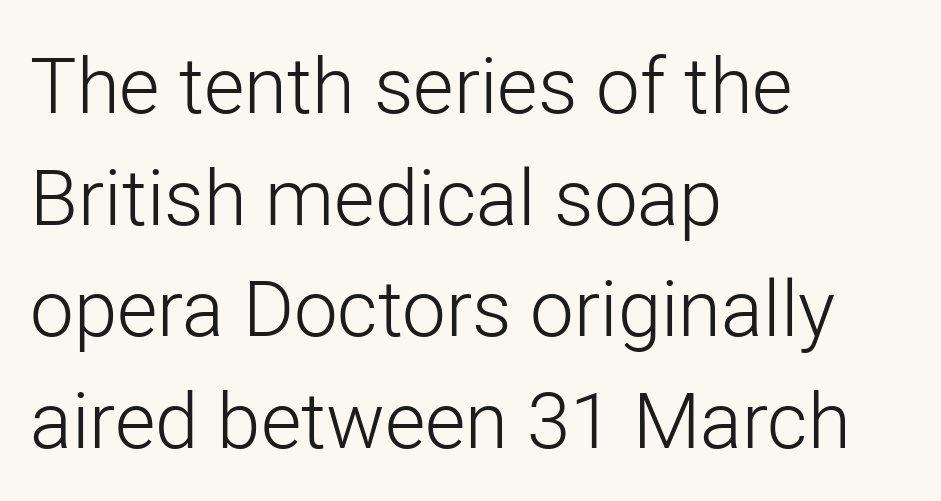
{"serif": "no", "italic": "no", "bold": "no", "weight": "light", "width": "normal", "stroke_contrast": "low", "x_height": "medium", "monospaced": "no", "underline": "no", "align": "left", "line_spacing": "normal", "line_spacing_ratio": 1.43, "letter_spacing": "normal", "letter_spacing_em": 0.0, "glyph_px": 78}
